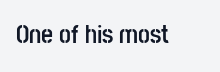
{"italic": "no", "bold": "yes", "underline": "no", "letter_spacing": "normal", "letter_spacing_em": 0.0, "glyph_px": 26}
